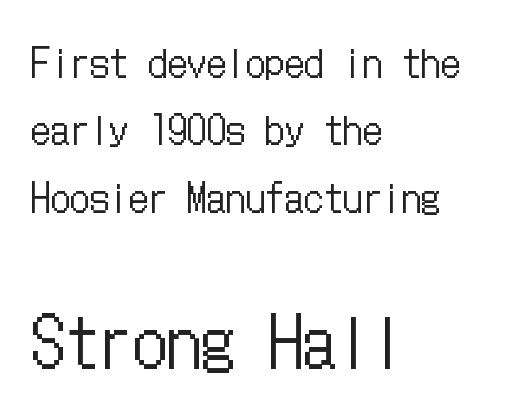
{"italic": "no", "bold": "no", "weight": "regular", "width": "condensed", "stroke_contrast": "low", "x_height": "medium", "underline": "no", "align": "left", "line_spacing_ratio": 1.73, "letter_spacing": "normal", "letter_spacing_em": 0.0, "larger_block": "second", "size_ratio": 1.74, "glyph_px": 68}
